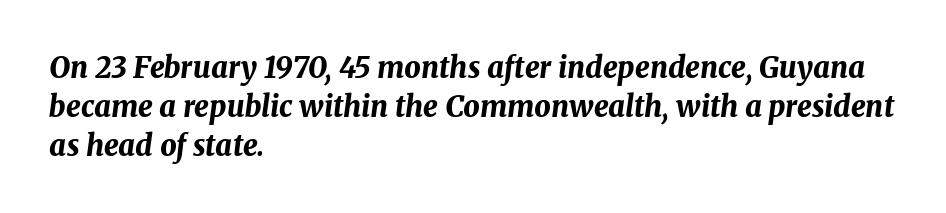
Only glyphs here, with clear space below each row. Thick stems and heavy bowls — unmistakably bold. The rendering applies a slant to the glyphs. Horizontal bands of white between lines are of average thickness. Layout note: lines flush left.
